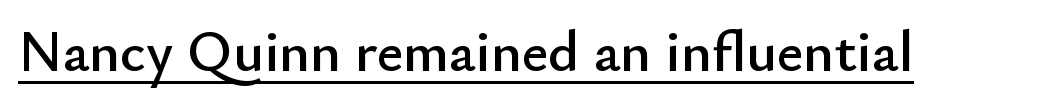
Q: Is the text italic (slanted)? A: No, it is upright.
Q: Is the typeface a serif or a sans-serif typeface? A: Sans-serif.
Q: Is the text underlined? A: Yes.
Q: Is the spacing between letters normal or unusually wide? A: Normal.
Q: Width (condensed, normal, or wide)? A: Normal.
Q: Stroke contrast? A: Low.
Q: x-height? A: Small.
Q: Monospaced? A: No.
